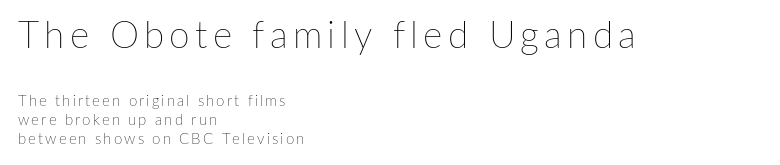
Q: Is the text bold? A: No.
Q: Is the text italic (slanted)? A: No, it is upright.
Q: Is the text underlined? A: No.
Q: How is the paragraph aligned? A: Left-aligned.
Q: Which block of text is set in a larger size, the first (top) or the second (bottom)? A: The first (top) one.
Q: Width (condensed, normal, or wide)? A: Normal.
Q: Stroke contrast? A: Low.
Q: x-height? A: Medium.
Q: Monospaced? A: No.
